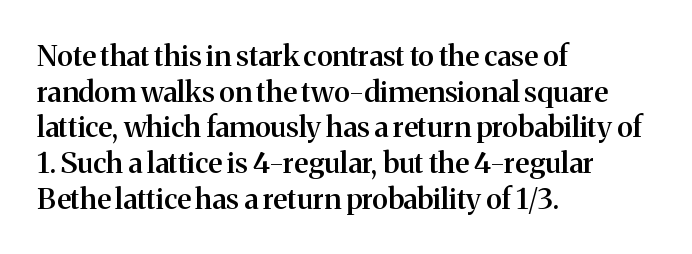
The image shows 29 px semibold serif type, upright; set left-aligned, line spacing 1.23x, normal letter spacing, not underlined; medium stroke contrast and a medium x-height.
